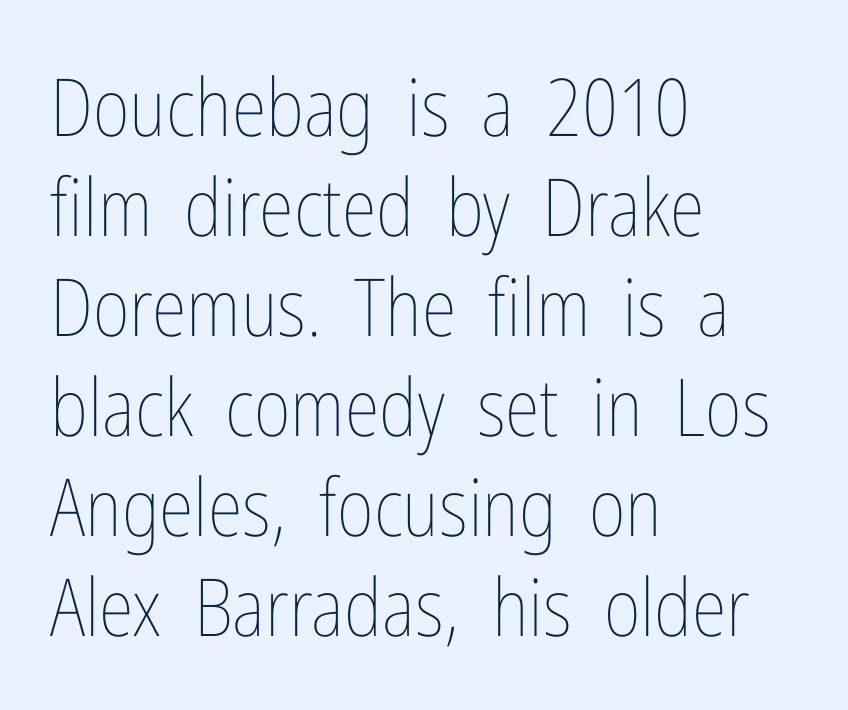
If you drew a ruler down the left edge, every line would touch it. No italicization has been applied; the sample stays upright. The letterforms sit at book weight or below. In terms of leading, this rendering sits right in the middle. Short note: letters normally spaced.
